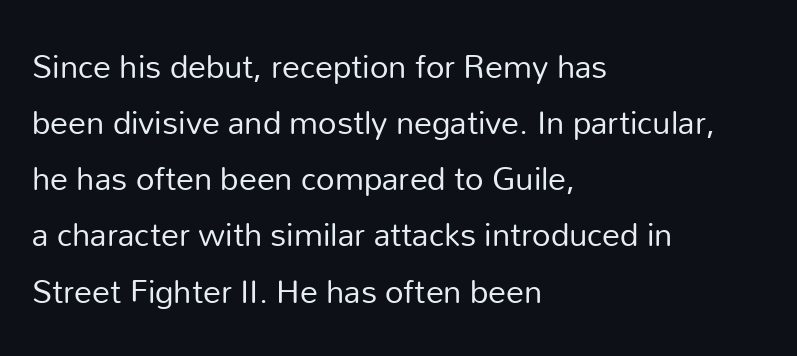
Q: Is the text bold? A: No.
Q: Is the text italic (slanted)? A: No, it is upright.
Q: Is the typeface a serif or a sans-serif typeface? A: Sans-serif.
Q: Is the text underlined? A: No.
Q: How is the paragraph aligned? A: Left-aligned.
Q: Is the spacing between letters normal or unusually wide? A: Normal.
Q: Is the spacing between lines tight, normal or loose? A: Normal.
Q: Width (condensed, normal, or wide)? A: Normal.
Q: Stroke contrast? A: Low.
Q: x-height? A: Medium.
Q: Monospaced? A: No.
